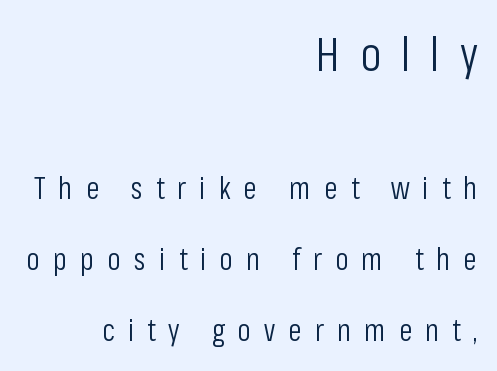
{"serif": "no", "italic": "no", "bold": "no", "weight": "light", "width": "condensed", "stroke_contrast": "low", "x_height": "medium", "monospaced": "no", "underline": "no", "align": "right", "line_spacing": "loose", "line_spacing_ratio": 2.29, "letter_spacing": "wide", "letter_spacing_em": 0.42, "larger_block": "first", "size_ratio": 1.52, "glyph_px": 47}
